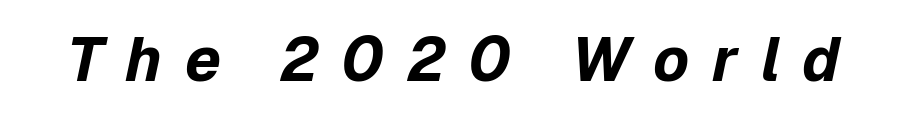
You'd pick this weight for a headline — it's a proper bold. The passage shown is not underscored anywhere. How are the letters spaced? Widely, with obvious added tracking. An italicized treatment has been applied to the whole sample. Character widths vary here, with narrow letters taking less room than wide ones.
